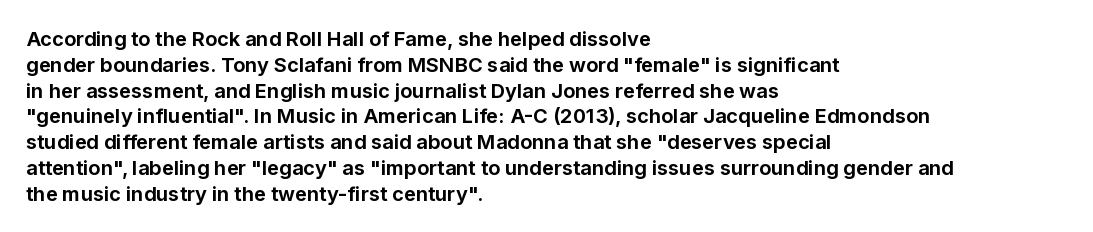
Q: Is the text bold? A: Yes.
Q: Is the text italic (slanted)? A: No, it is upright.
Q: Is the text underlined? A: No.
Q: How is the paragraph aligned? A: Left-aligned.
Q: Is the spacing between letters normal or unusually wide? A: Normal.
Q: Is the spacing between lines tight, normal or loose? A: Normal.
